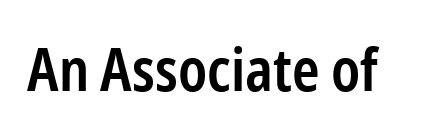
The image shows 59 px semibold, condensed sans-serif type, upright; set normal letter spacing, not underlined; low stroke contrast and a medium x-height.
